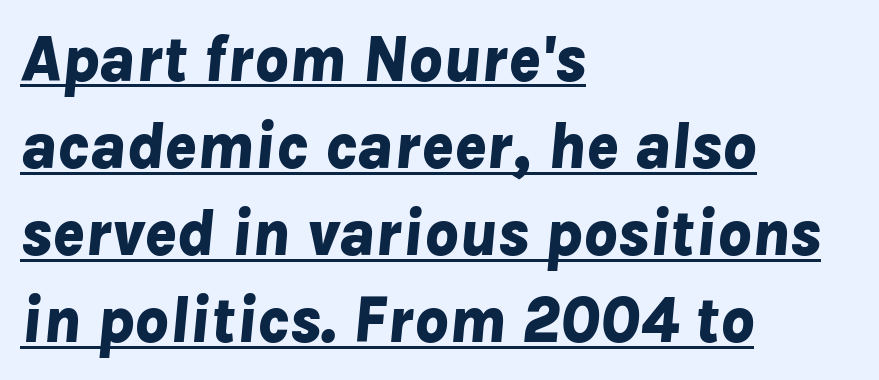
The image shows 66 px bold type, italic (leaning right); set left-aligned, normal line spacing (1.32x), normal letter spacing, underlined; low stroke contrast and a medium x-height.
